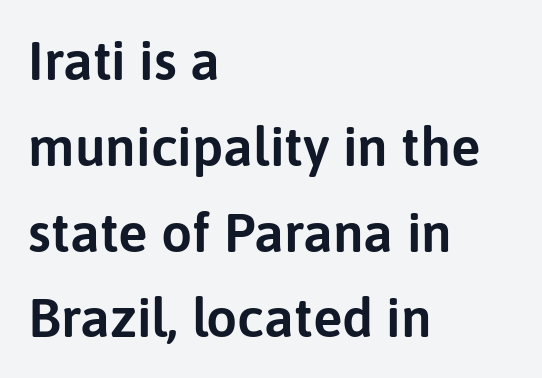
The image shows 55 px sans-serif type, upright; set left-aligned, normal line spacing (1.56x), normal letter spacing, not underlined; low stroke contrast and a medium x-height.
